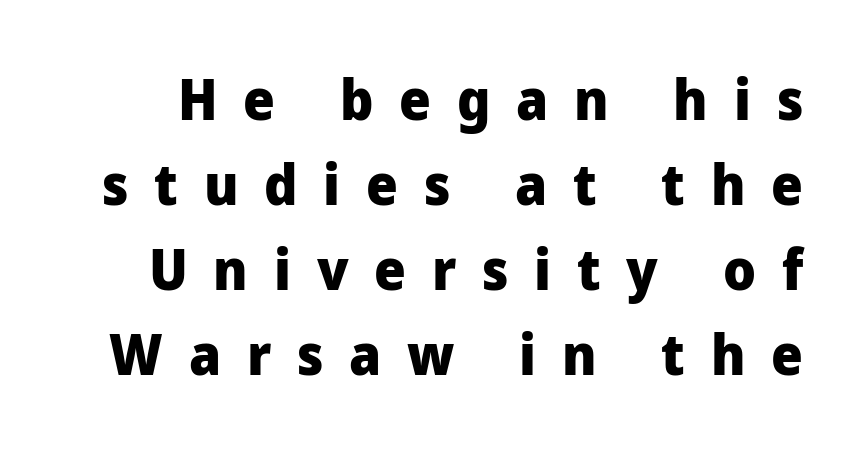
The font is running at its bold setting. Does the lettering tilt? It doesn't — this is upright. Between one letter and the next there's a generous, obvious gap. Underlining? Definitely not there. Does the leading feel generous? No, just average.
